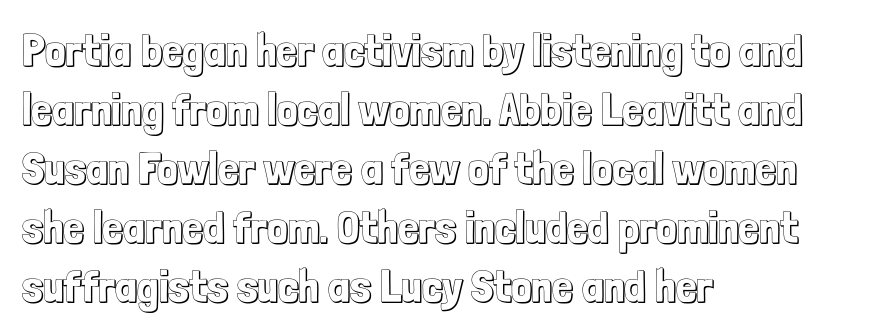
{"italic": "no", "width": "condensed", "x_height": "medium", "monospaced": "no", "underline": "no", "align": "left", "line_spacing": "normal", "line_spacing_ratio": 1.28, "letter_spacing": "normal", "letter_spacing_em": 0.0, "glyph_px": 46}
